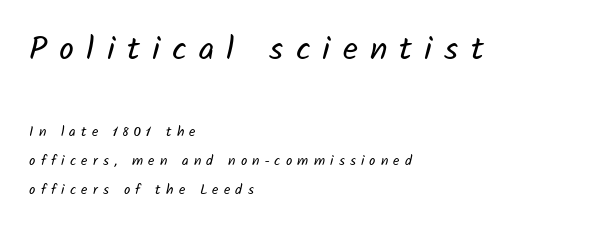
Q: Is the text bold? A: No.
Q: Is the typeface a serif or a sans-serif typeface? A: Sans-serif.
Q: Is the text underlined? A: No.
Q: How is the paragraph aligned? A: Left-aligned.
Q: Is the spacing between letters normal or unusually wide? A: Unusually wide.
Q: Is the spacing between lines tight, normal or loose? A: Loose.
Q: Which block of text is set in a larger size, the first (top) or the second (bottom)? A: The first (top) one.
Q: Width (condensed, normal, or wide)? A: Normal.
Q: Stroke contrast? A: Low.
Q: x-height? A: Medium.
Q: Monospaced? A: No.
